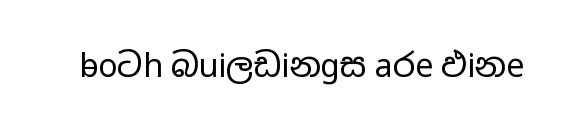
Q: Is the text bold? A: No.
Q: Is the text italic (slanted)? A: No, it is upright.
Q: Is the typeface a serif or a sans-serif typeface? A: Sans-serif.
Q: Is the text underlined? A: No.
Q: Is the spacing between letters normal or unusually wide? A: Normal.
Q: Width (condensed, normal, or wide)? A: Wide.
Q: Stroke contrast? A: Low.
Q: x-height? A: Medium.
Q: Monospaced? A: No.
